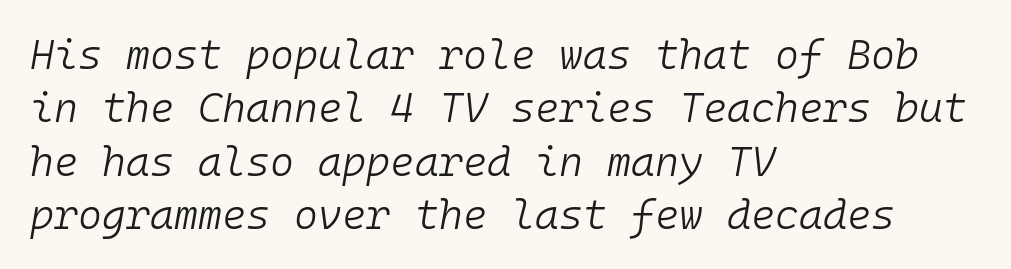
The image shows 41 px light type, italic (leaning right), monospaced; set left-aligned, normal line spacing (1.3x), normal letter spacing, not underlined; low stroke contrast and a medium x-height.
